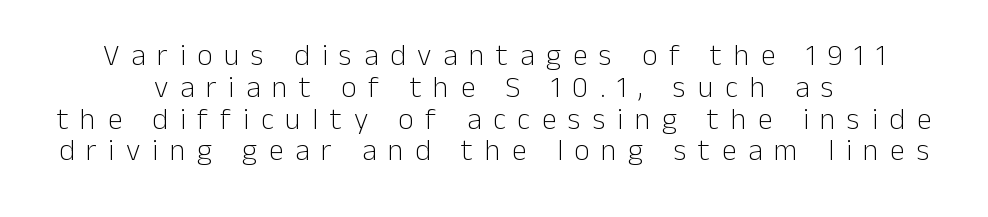
The image shows 30 px light sans-serif type, upright; set centered, tight line spacing (1.06x), unusually wide letter spacing (+0.39 em), not underlined; low stroke contrast and a medium x-height.
